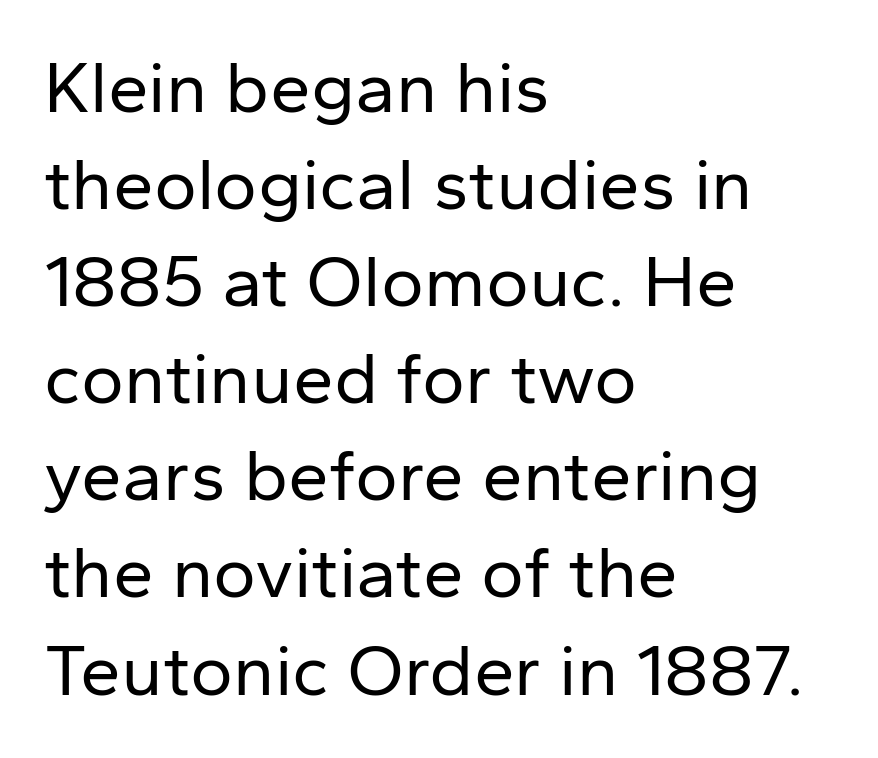
Proportional: the letters do not fall into vertical columns. No feet cap the strokes, marking this as sans-serif type. Students, observe: this is what conventionally led text looks like. Posture: straight, roman, zero tilt.
